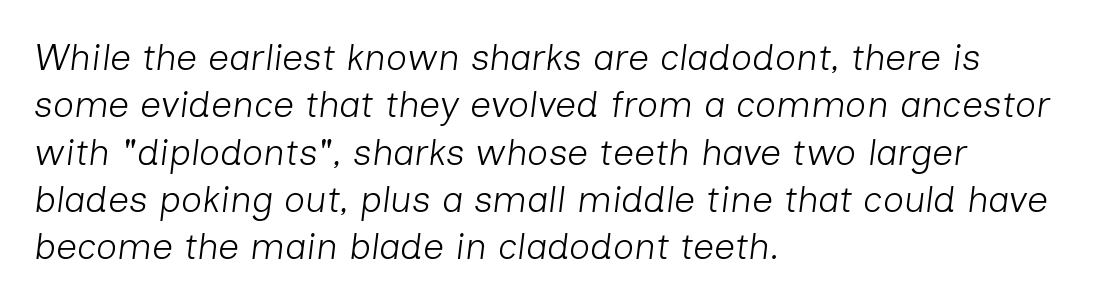
The image shows 37 px light type, italic (leaning right); set left-aligned, normal line spacing (1.28x), normal letter spacing, not underlined; low stroke contrast and a medium x-height.
